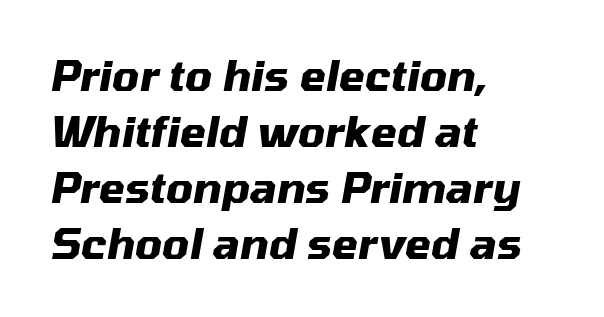
{"italic": "yes", "lean": "right", "slant_degrees": 10, "bold": "yes", "weight": "heavy", "width": "normal", "stroke_contrast": "medium", "x_height": "medium", "monospaced": "no", "underline": "no", "align": "left", "line_spacing": "normal", "line_spacing_ratio": 1.33, "letter_spacing": "normal", "letter_spacing_em": 0.0, "glyph_px": 42}
